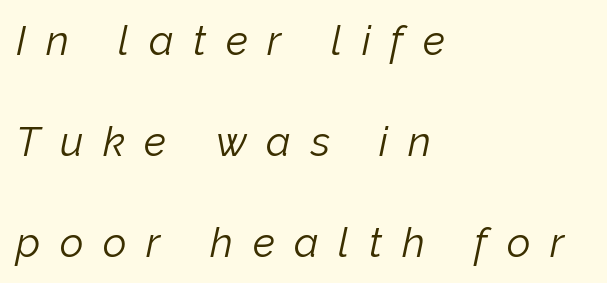
Q: Is the text bold? A: No.
Q: Is the text italic (slanted)? A: Yes, it leans right by about 12 degrees.
Q: Is the text underlined? A: No.
Q: How is the paragraph aligned? A: Left-aligned.
Q: Is the spacing between letters normal or unusually wide? A: Unusually wide.
Q: Is the spacing between lines tight, normal or loose? A: Loose.
Q: Width (condensed, normal, or wide)? A: Normal.
Q: Stroke contrast? A: Low.
Q: x-height? A: Medium.
Q: Monospaced? A: No.
